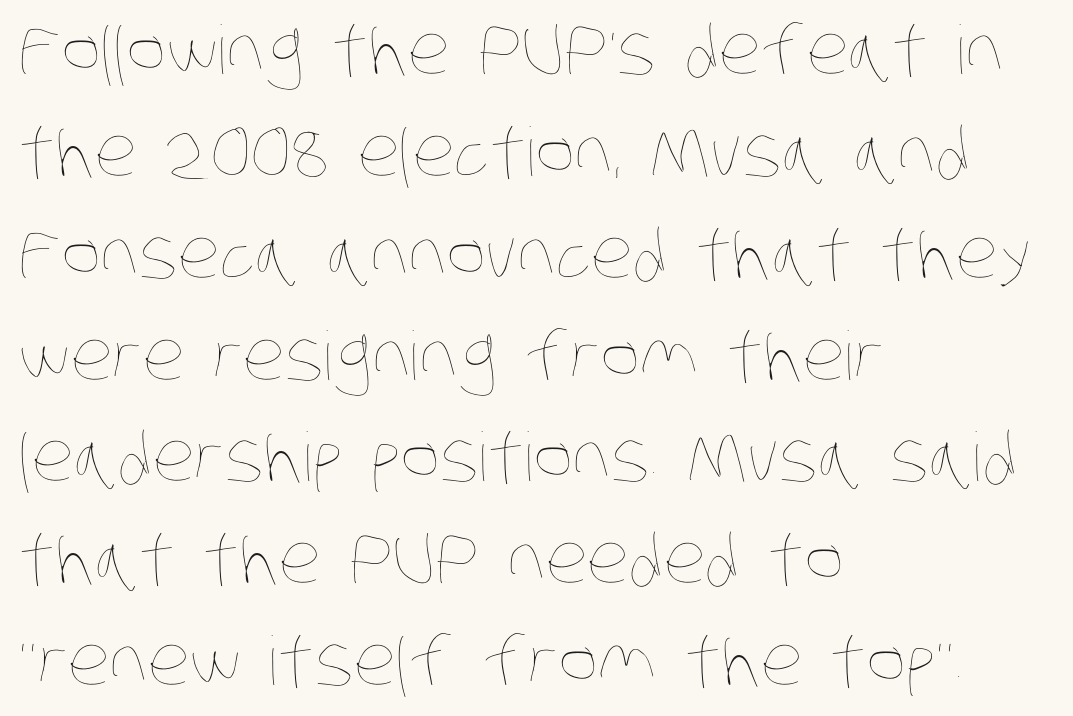
Q: Is the text bold? A: No.
Q: Is the text underlined? A: No.
Q: How is the paragraph aligned? A: Left-aligned.
Q: Is the spacing between letters normal or unusually wide? A: Normal.
Q: Is the spacing between lines tight, normal or loose? A: Normal.
Q: Width (condensed, normal, or wide)? A: Condensed.
Q: Stroke contrast? A: Low.
Q: x-height? A: Large.
Q: Monospaced? A: No.
